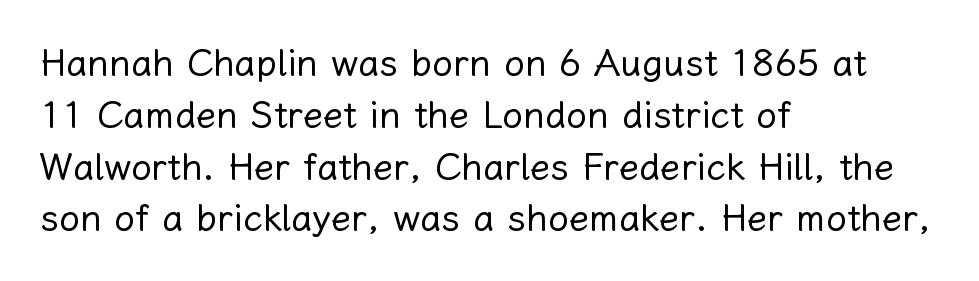
How are the letters spaced? Ordinarily, with no added tracking. Interline gaps are of average width in this sample. A bare baseline throughout the passage. This rendering uses left alignment, leaving the right contour irregular.
